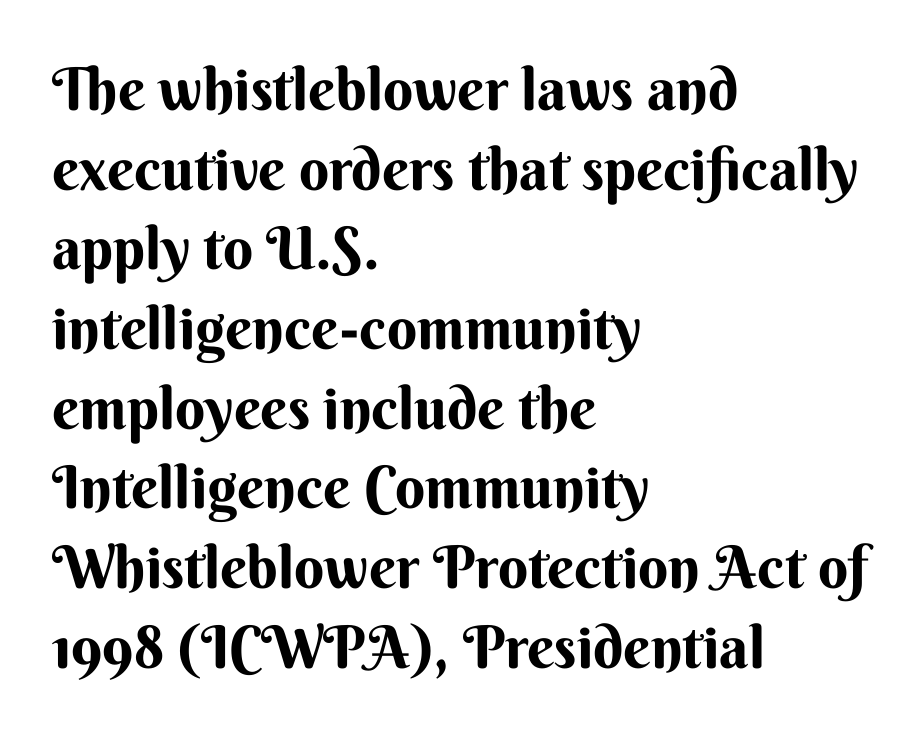
The image shows 59 px bold sans-serif type, upright; set left-aligned, normal line spacing (1.35x), normal letter spacing, not underlined; medium stroke contrast and a small x-height.
